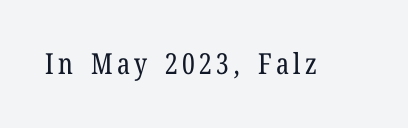
I'd call this a serif setting — the letters wear small feet. These lines are rendered in a variable-pitch font. A quiet, ordinary-to-light weight characterises the typeface. The words here are not underlined.
